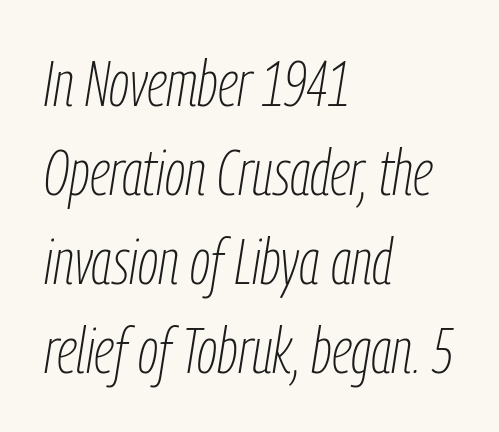
{"italic": "yes", "lean": "right", "slant_degrees": 9, "bold": "no", "weight": "thin", "width": "condensed", "stroke_contrast": "low", "x_height": "medium", "monospaced": "no", "underline": "no", "align": "left", "line_spacing": "normal", "line_spacing_ratio": 1.39, "letter_spacing": "normal", "letter_spacing_em": 0.0, "glyph_px": 64}
